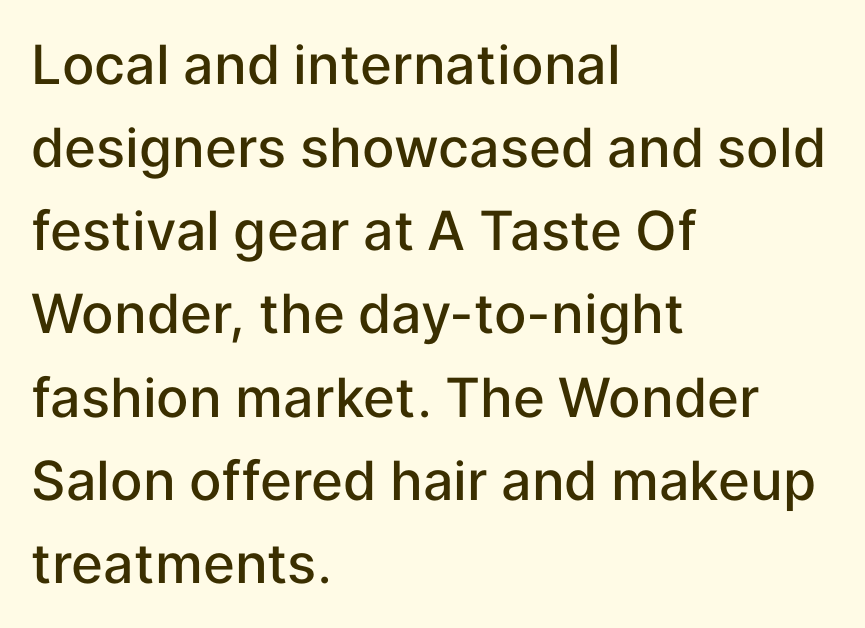
The image shows 54 px semibold sans-serif type, upright; set left-aligned, normal line spacing (1.54x), normal letter spacing, not underlined; low stroke contrast and a medium x-height.
